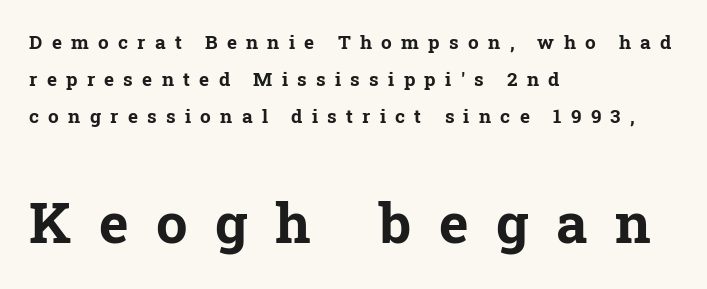
The image shows 56 px bold serif type, upright; set left-aligned, loose line spacing (1.94x), unusually wide letter spacing (+0.49 em), not underlined; the second (bottom) block is 2.95x larger; low stroke contrast and a medium x-height.
